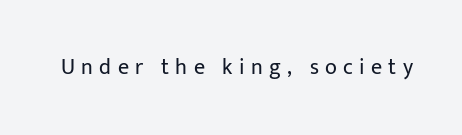
A bare baseline throughout the passage. The font is comparable to plain body text, perhaps lighter. These lines were composed using upright roman letters. The face used here is rendered with a markedly widened letterfit.
